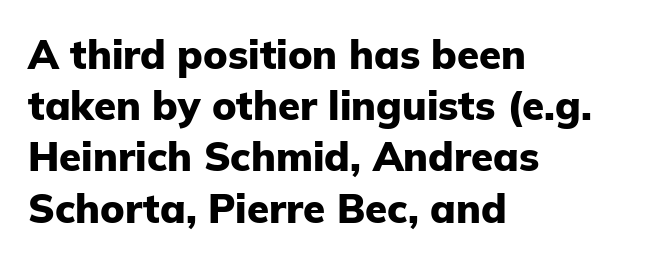
The image shows 40 px heavy sans-serif type, upright; set left-aligned, normal line spacing (1.28x), normal letter spacing, not underlined; low stroke contrast and a medium x-height.
